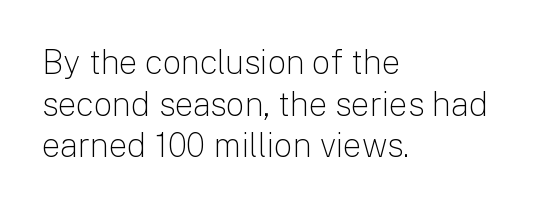
Looks like regular typesetting: each glyph gets only the width it needs. Caption: multi-line text, flush left, ragged right. Nope, no serifs anywhere on these letters. Students, note that the glyphs here touch the page at normal intervals. The string is rendered with underlining switched off.
